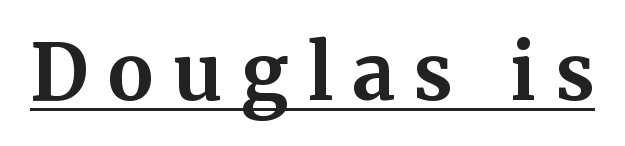
{"serif": "yes", "italic": "no", "bold": "yes", "weight": "bold", "width": "normal", "stroke_contrast": "medium", "x_height": "medium", "monospaced": "no", "underline": "yes", "letter_spacing": "wide", "letter_spacing_em": 0.25, "glyph_px": 77}
